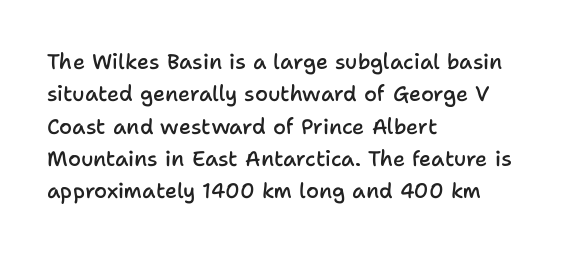
Italic? Not at all — the glyphs are vertical. Visually the block forms a straight wall on the left and a jagged coastline on the right. The horizontal fit of the characters is conventional and even. No word sits above an underline.
